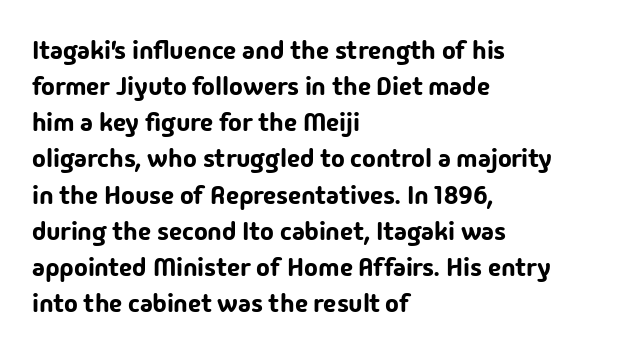
Q: Is the text italic (slanted)? A: No, it is upright.
Q: Is the text underlined? A: No.
Q: How is the paragraph aligned? A: Left-aligned.
Q: Is the spacing between letters normal or unusually wide? A: Normal.
Q: Is the spacing between lines tight, normal or loose? A: Normal.
